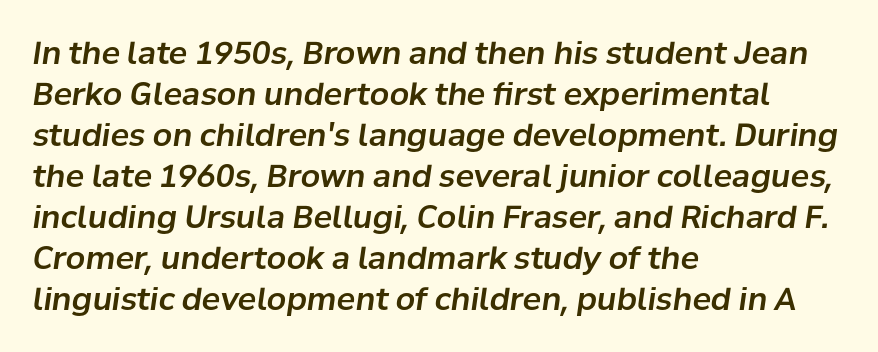
The image shows 31 px text type, italic (leaning right); set left-aligned, normal line spacing (1.32x), normal letter spacing, not underlined; low stroke contrast and a medium x-height.
